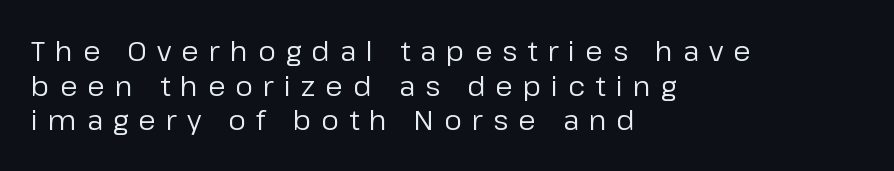
Q: Is the text bold? A: No.
Q: Is the text italic (slanted)? A: No, it is upright.
Q: Is the typeface a serif or a sans-serif typeface? A: Sans-serif.
Q: Is the text underlined? A: No.
Q: How is the paragraph aligned? A: Left-aligned.
Q: Is the spacing between letters normal or unusually wide? A: Unusually wide.
Q: Width (condensed, normal, or wide)? A: Normal.
Q: Stroke contrast? A: Low.
Q: x-height? A: Medium.
Q: Monospaced? A: No.
